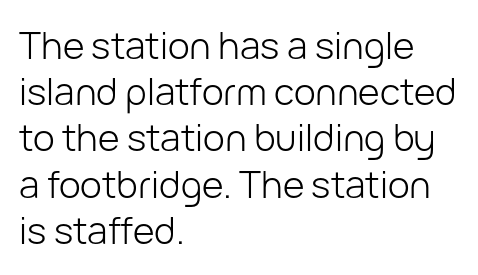
Q: Is the text bold? A: No.
Q: Is the text italic (slanted)? A: No, it is upright.
Q: Is the typeface a serif or a sans-serif typeface? A: Sans-serif.
Q: Is the text underlined? A: No.
Q: How is the paragraph aligned? A: Left-aligned.
Q: Is the spacing between letters normal or unusually wide? A: Normal.
Q: Is the spacing between lines tight, normal or loose? A: Normal.
Q: Width (condensed, normal, or wide)? A: Normal.
Q: Stroke contrast? A: Low.
Q: x-height? A: Medium.
Q: Monospaced? A: No.
